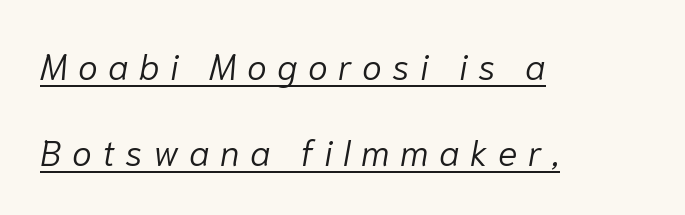
A typesetter would call this proportional, since set widths differ per character. The typesetter has applied underlining to the passage shown. Looking at the ascenders, they clearly lean. You could fit nearly another row in the gap between these rows. Bold? No — there's no thickening of the strokes. Look at the tracking — it's clearly loosened, letters drifting apart.
